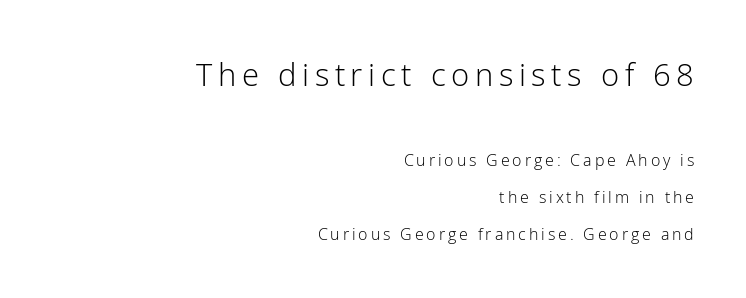
Q: Is the text bold? A: No.
Q: Is the text italic (slanted)? A: No, it is upright.
Q: Is the typeface a serif or a sans-serif typeface? A: Sans-serif.
Q: Is the text underlined? A: No.
Q: How is the paragraph aligned? A: Right-aligned.
Q: Is the spacing between lines tight, normal or loose? A: Loose.
Q: Which block of text is set in a larger size, the first (top) or the second (bottom)? A: The first (top) one.
Q: Width (condensed, normal, or wide)? A: Normal.
Q: Stroke contrast? A: Low.
Q: x-height? A: Medium.
Q: Monospaced? A: No.
